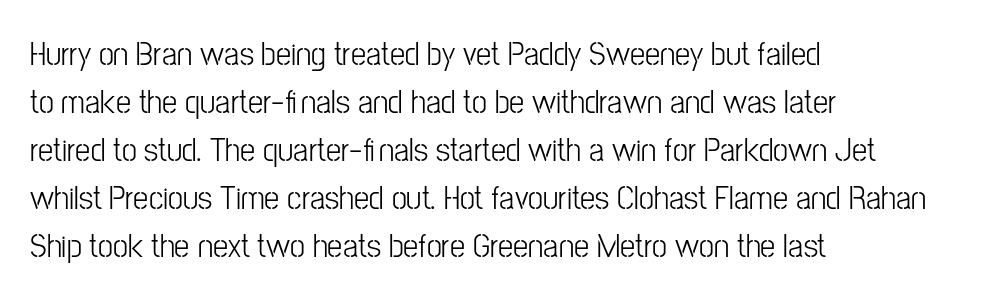
Q: Is the text italic (slanted)? A: No, it is upright.
Q: Is the typeface a serif or a sans-serif typeface? A: Sans-serif.
Q: Is the text underlined? A: No.
Q: How is the paragraph aligned? A: Left-aligned.
Q: Is the spacing between letters normal or unusually wide? A: Normal.
Q: Is the spacing between lines tight, normal or loose? A: Normal.
Q: Width (condensed, normal, or wide)? A: Condensed.
Q: Stroke contrast? A: Low.
Q: x-height? A: Medium.
Q: Monospaced? A: No.
